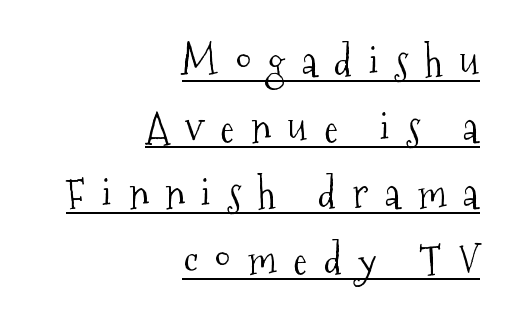
{"serif": "yes", "italic": "no", "bold": "no", "weight": "light", "width": "condensed", "stroke_contrast": "medium", "x_height": "medium", "monospaced": "no", "underline": "yes", "align": "right", "line_spacing": "normal", "line_spacing_ratio": 1.61, "letter_spacing": "wide", "letter_spacing_em": 0.41, "glyph_px": 41}
